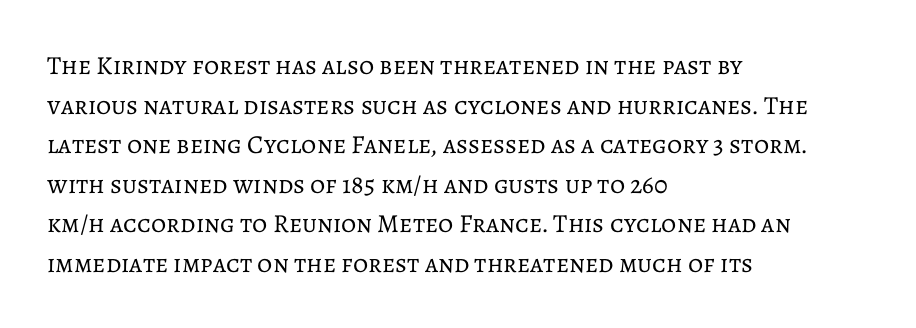
Q: Is the text bold? A: No.
Q: Is the text italic (slanted)? A: No, it is upright.
Q: Is the text underlined? A: No.
Q: How is the paragraph aligned? A: Left-aligned.
Q: Is the spacing between letters normal or unusually wide? A: Normal.
Q: Is the spacing between lines tight, normal or loose? A: Normal.
